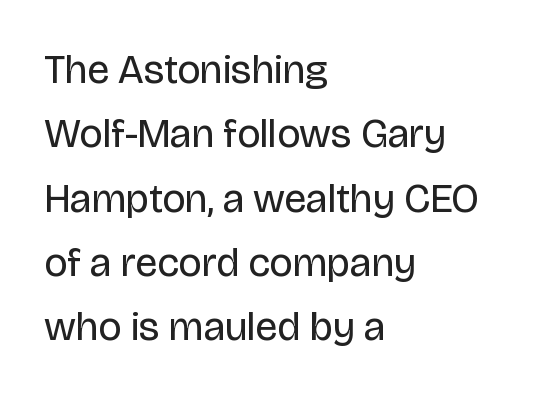
Leading matches the norm, producing a regular column. The words here are not underlined. A student would call this left alignment; a typographer would say flush left, rag right. The weight tops out at a normal text grade.
